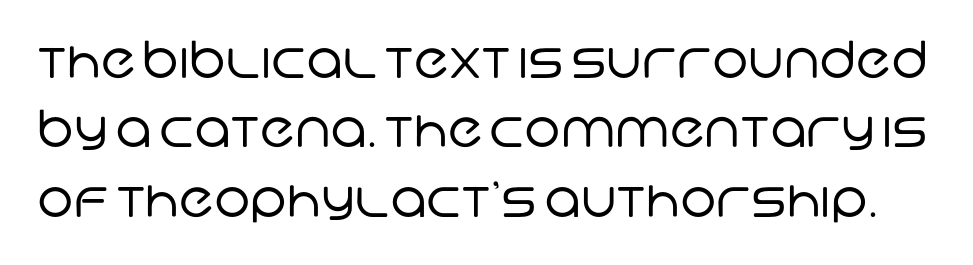
Q: Is the text bold? A: No.
Q: Is the typeface a serif or a sans-serif typeface? A: Sans-serif.
Q: Is the text underlined? A: No.
Q: Is the spacing between letters normal or unusually wide? A: Normal.
Q: Is the spacing between lines tight, normal or loose? A: Normal.
Q: Width (condensed, normal, or wide)? A: Normal.
Q: Stroke contrast? A: Low.
Q: x-height? A: Large.
Q: Monospaced? A: No.
